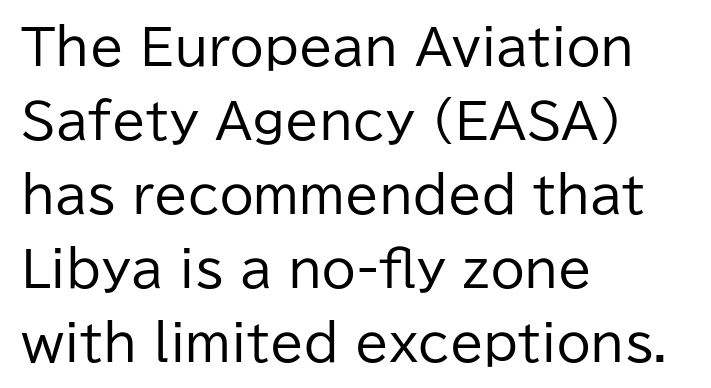
The lines sit at an ordinary, default distance from one another. Students, note that the glyphs here touch the page at normal intervals. One-word summary of the alignment: left. Heaviness? Minimal to ordinary, like unemphasized prose.
